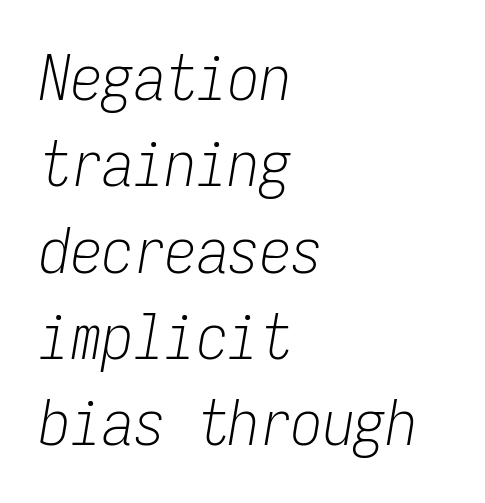
The image shows 63 px light, condensed type, italic (leaning right), monospaced; set left-aligned, normal line spacing (1.37x), normal letter spacing, not underlined; low stroke contrast and a medium x-height.
